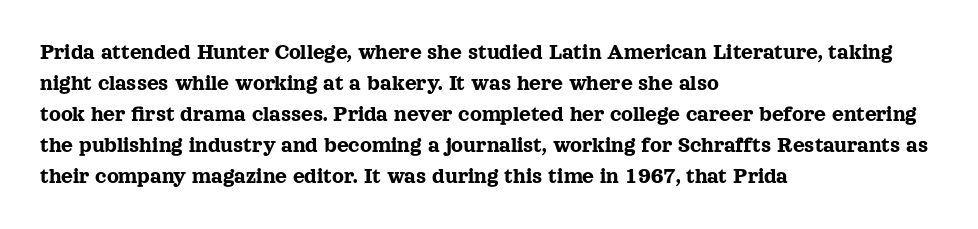
The image shows 23 px text type, upright; set left-aligned, normal line spacing (1.35x), normal letter spacing, not underlined.
